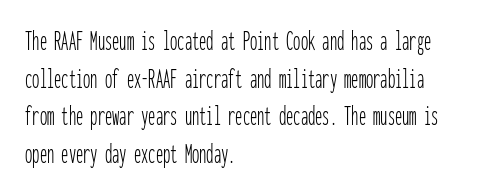
Do the letters lean? They stand straight. The passage shown is typed in a monospace face where columns stay perfectly aligned. Short note: letters normally spaced. The space directly below the letters is spotless. Layout note: lines flush left.
